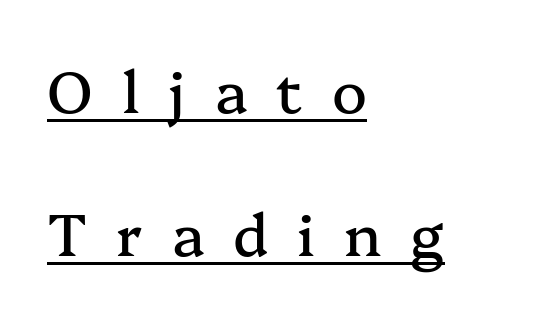
The image shows 58 px serif type, upright; set left-aligned, loose line spacing (2.47x), unusually wide letter spacing (+0.5 em), underlined; medium stroke contrast and a medium x-height.
